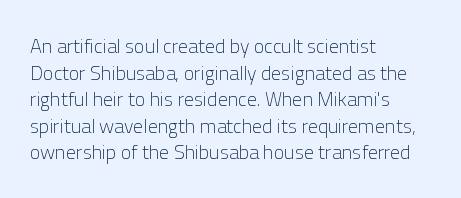
{"italic": "no", "bold": "no", "underline": "no", "align": "left", "line_spacing": "normal", "line_spacing_ratio": 1.33, "letter_spacing": "normal", "letter_spacing_em": 0.0, "glyph_px": 20}
